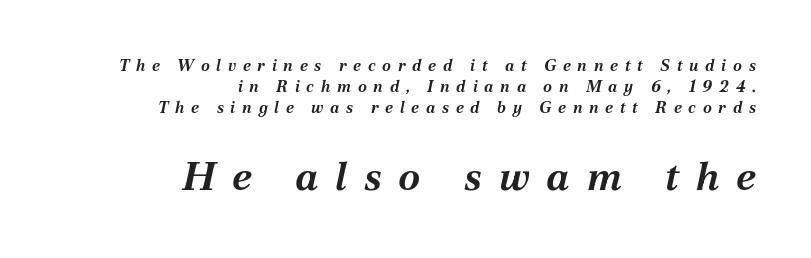
The image shows 40 px bold type, italic (leaning right); set right-aligned, normal line spacing (1.32x), unusually wide letter spacing (+0.42 em), not underlined; the second (bottom) block is 2.5x larger; medium stroke contrast and a medium x-height.
